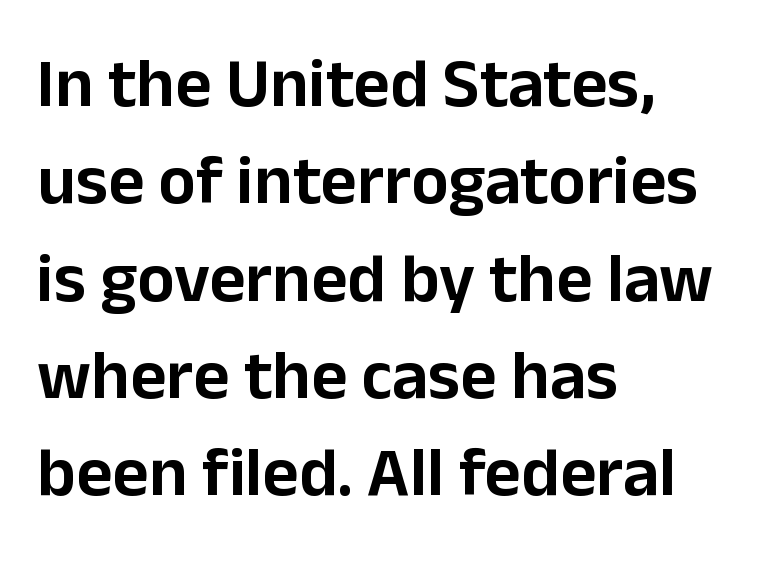
Beneath every word, the page is bare. Each letter keeps its own natural width here, so spacing adapts to shape. This is sans-serif lettering, the kind often seen on screens and signage. Quick note: interline space is typical.
